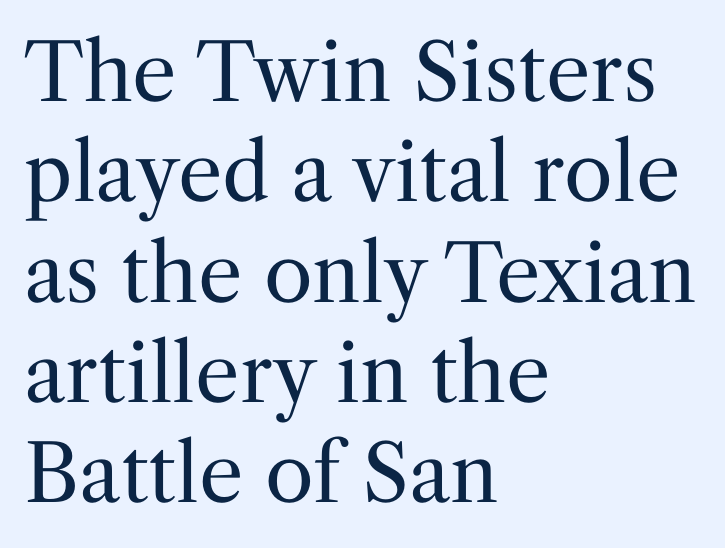
The baseline area is clear. The axis of the letterforms is exactly vertical. The letters sit at their default tracking, neither squeezed nor spread. Serifs: yes, visible at the terminals of the letterforms. Quick note: interline space is typical. The rendering uses natural spacing where letterforms have individual widths.
